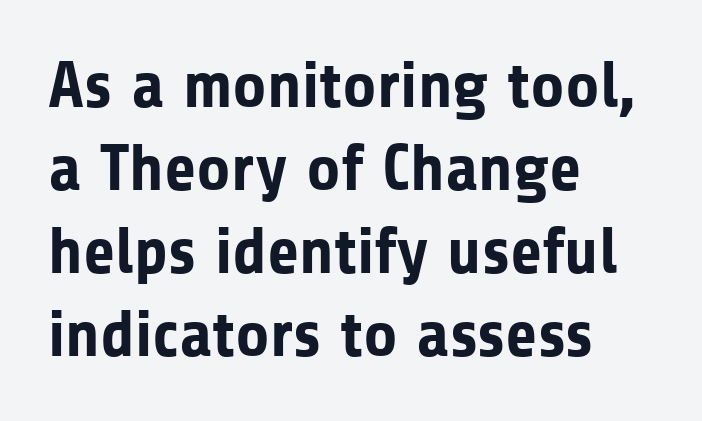
The image shows 66 px bold sans-serif type, upright; set left-aligned, normal line spacing (1.26x), normal letter spacing, not underlined; low stroke contrast and a medium x-height.
